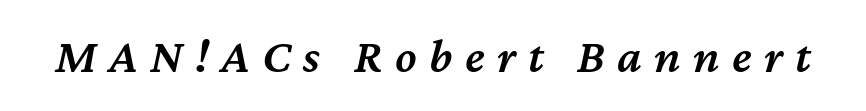
Q: Is the text bold? A: Semi-bold.
Q: Is the text italic (slanted)? A: Yes, it leans right by about 12 degrees.
Q: Is the text underlined? A: No.
Q: Is the spacing between letters normal or unusually wide? A: Unusually wide.
Q: Width (condensed, normal, or wide)? A: Normal.
Q: Stroke contrast? A: Medium.
Q: x-height? A: Medium.
Q: Monospaced? A: No.
